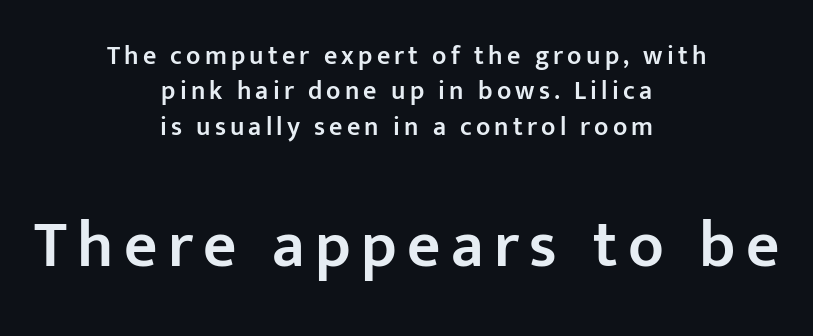
Has an underline been added? It has not. Small over large — that's the arrangement of the two blocks here. A typesetter would call this proportional, since set widths differ per character. Layout note: lines centered. Designer's note — italics off, roman on.
